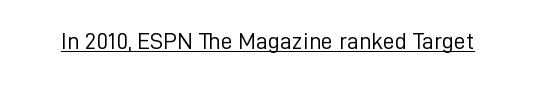
The image shows 24 px text type, upright; set normal letter spacing, underlined.
